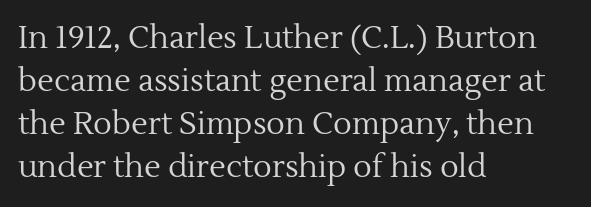
Q: Is the text bold? A: No.
Q: Is the text italic (slanted)? A: No, it is upright.
Q: Is the typeface a serif or a sans-serif typeface? A: Serif.
Q: Is the text underlined? A: No.
Q: How is the paragraph aligned? A: Left-aligned.
Q: Is the spacing between letters normal or unusually wide? A: Normal.
Q: Is the spacing between lines tight, normal or loose? A: Normal.
Q: Width (condensed, normal, or wide)? A: Normal.
Q: x-height? A: Medium.
Q: Monospaced? A: No.
